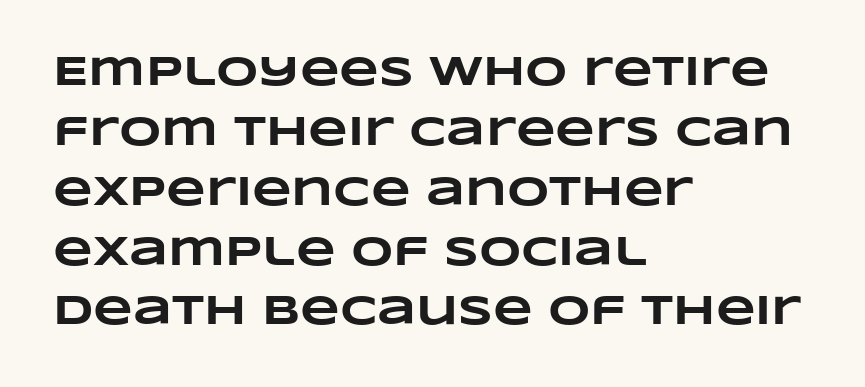
Every letter is thick-stroked: bold, no question. This rendering leaves character spacing at its baseline value. Clear beneath every line of the passage. You could not count columns in this text — the font is proportionally spaced. Caption: multi-line text, flush left, ragged right.
